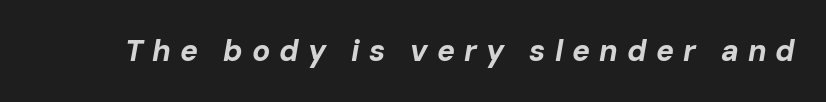
{"italic": "yes", "lean": "right", "slant_degrees": 10, "bold": "yes", "weight": "bold", "width": "normal", "stroke_contrast": "low", "x_height": "medium", "monospaced": "no", "underline": "no", "letter_spacing": "wide", "letter_spacing_em": 0.3, "glyph_px": 30}
